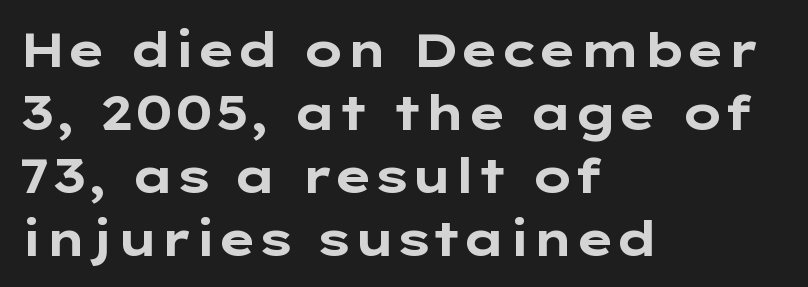
{"serif": "no", "italic": "no", "bold": "yes", "weight": "bold", "width": "wide", "stroke_contrast": "low", "x_height": "medium", "monospaced": "no", "underline": "no", "align": "left", "line_spacing": "normal", "line_spacing_ratio": 1.31, "letter_spacing": "normal", "letter_spacing_em": 0.0, "glyph_px": 48}
